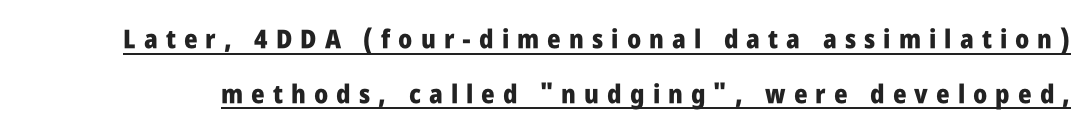
The typesetting leans heavy: a genuine bold. Is the letter spacing exaggerated? Yes — the characters are pushed far apart. The font's upright variant was chosen for this text. What's the leading like? Stretched, with rows far apart. Descenders here cross a horizontal rule under the line.
